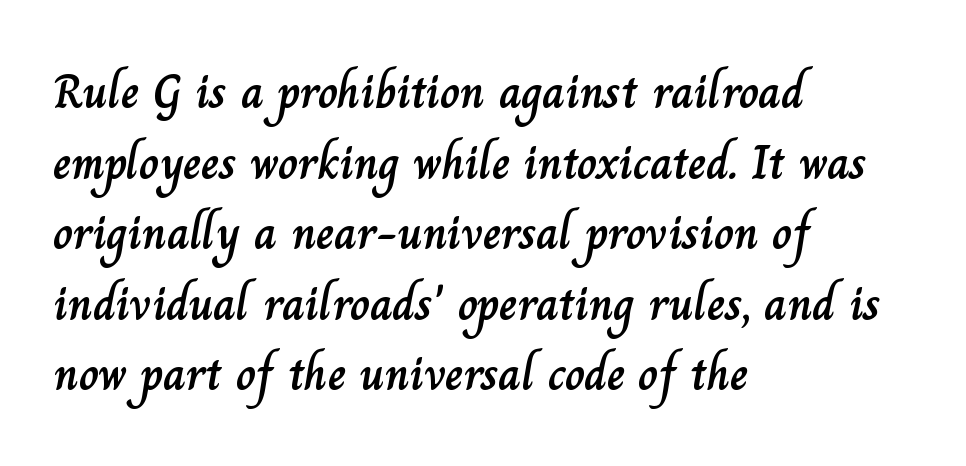
Nothing unusual about the tracking: characters are spaced as the font intends. Typeset ragged right — the left edge is the straight one. The glyphs are unaccompanied by any horizontal stroke below them. Do the characters align in a grid? No, the font is proportional.
